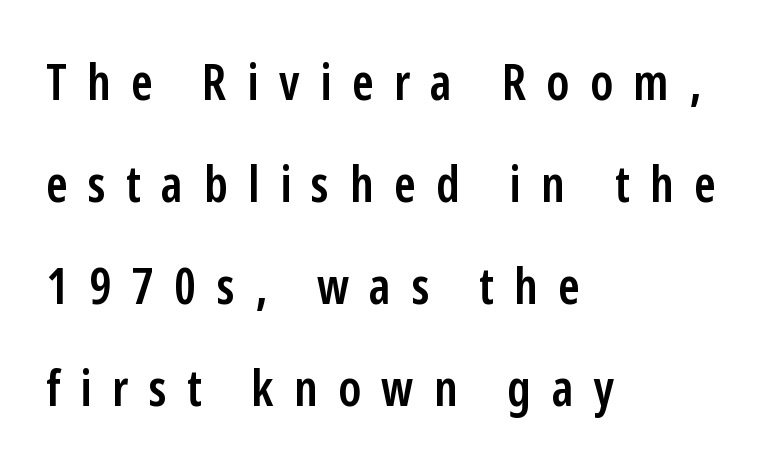
Stroke thickness is moderately raised; the sample reads as semibold. A great deal of white space separates one row of letters from the next. The type is letterspaced generously, with wide tracking. A classic flush-left, rag-right setting is used for this passage. Typographically, this falls in the sans-serif category. This sample has the flowing, uneven cadence of proportional lettering.
